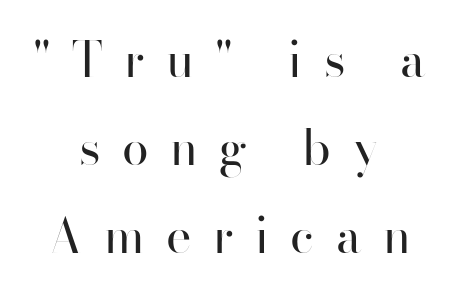
Q: Is the text bold? A: No.
Q: Is the text italic (slanted)? A: No, it is upright.
Q: Is the typeface a serif or a sans-serif typeface? A: Sans-serif.
Q: Is the text underlined? A: No.
Q: How is the paragraph aligned? A: Centered.
Q: Is the spacing between letters normal or unusually wide? A: Unusually wide.
Q: Width (condensed, normal, or wide)? A: Normal.
Q: Stroke contrast? A: High.
Q: x-height? A: Small.
Q: Monospaced? A: No.
